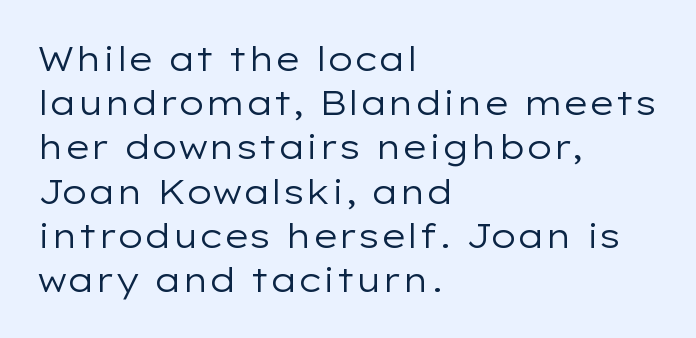
The typesetter chose a ragged-right arrangement here. Style check: upright. Nobody touched the tracking dial on this one. Bare-footed words on every line. Quick note: interline space is typical.
